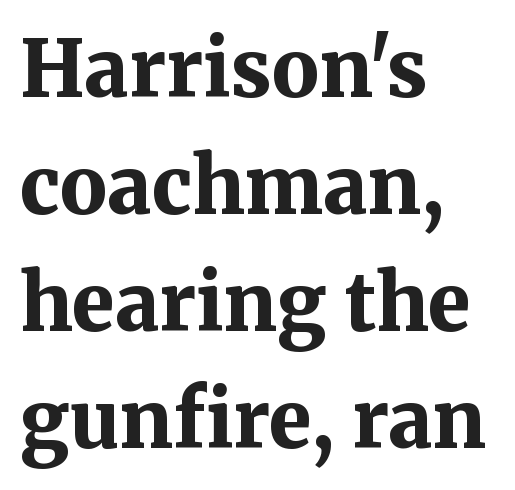
Nobody touched the tracking dial on this one. When letters stand straight like this, we call the style roman or upright. Descenders are the only things crossing below the line. One glance says typical: line gaps are just what's usual. Notice how the passage keeps a crisp vertical edge on the left only.
